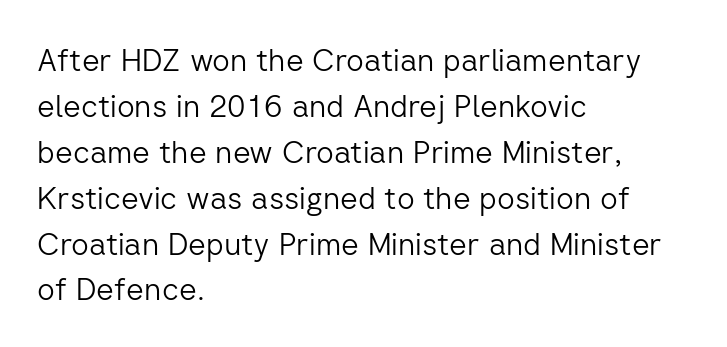
The image shows 31 px light sans-serif type, upright; set left-aligned, normal line spacing (1.48x), normal letter spacing, not underlined; low stroke contrast and a medium x-height.
